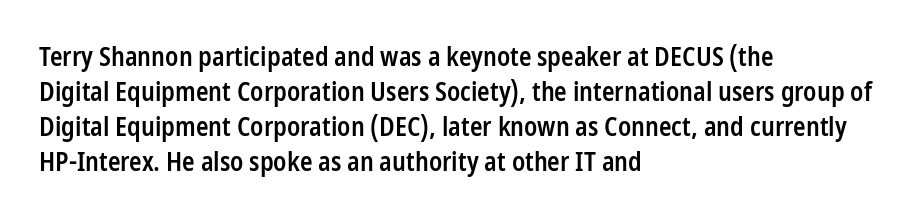
The image shows 26 px text type, upright; set left-aligned, normal line spacing (1.34x), normal letter spacing, not underlined.
